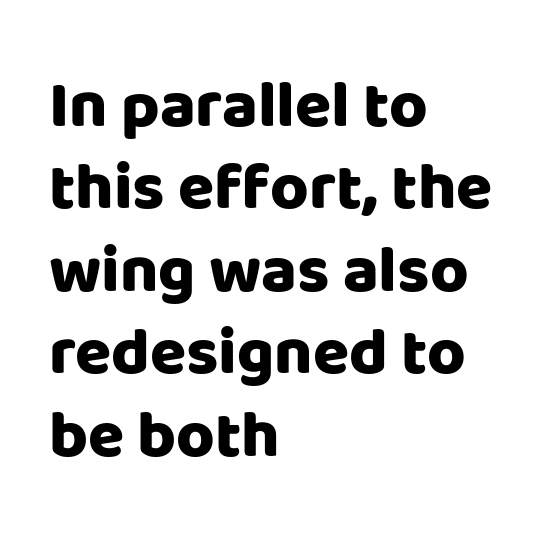
{"serif": "no", "italic": "no", "bold": "yes", "weight": "heavy", "width": "normal", "stroke_contrast": "low", "x_height": "large", "monospaced": "no", "underline": "no", "align": "left", "line_spacing": "normal", "line_spacing_ratio": 1.25, "letter_spacing": "normal", "letter_spacing_em": 0.0, "glyph_px": 66}
